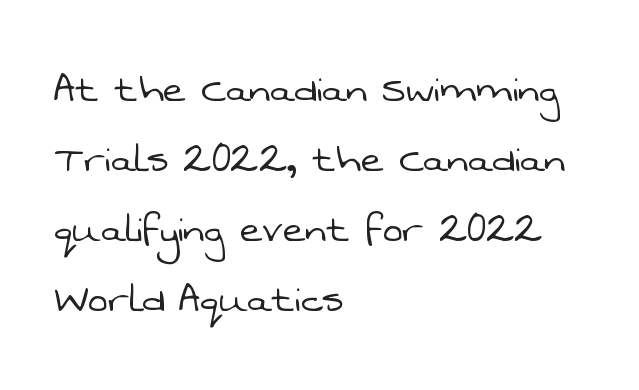
The face looks like a standard text weight, possibly lighter. Underline: absent. What stands out about the letter spacing? Nothing — it is the standard amount. Evenly set lines give the paragraph a standard silhouette.
